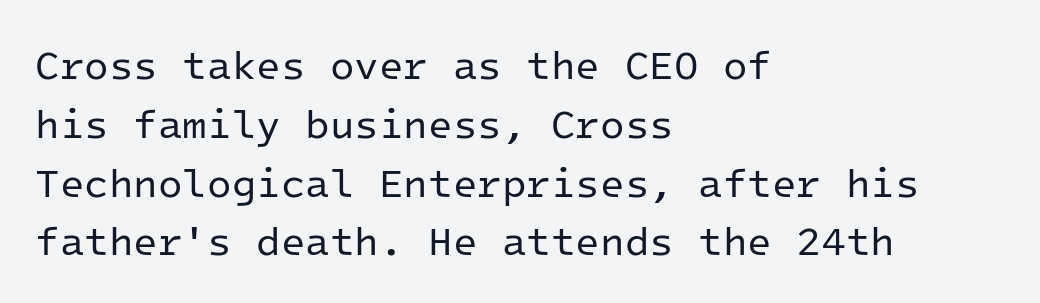
Q: Is the text bold? A: No.
Q: Is the text italic (slanted)? A: No, it is upright.
Q: Is the typeface a serif or a sans-serif typeface? A: Sans-serif.
Q: Is the text underlined? A: No.
Q: How is the paragraph aligned? A: Left-aligned.
Q: Is the spacing between letters normal or unusually wide? A: Normal.
Q: Is the spacing between lines tight, normal or loose? A: Normal.
Q: Width (condensed, normal, or wide)? A: Normal.
Q: Stroke contrast? A: Low.
Q: x-height? A: Medium.
Q: Monospaced? A: Yes.
